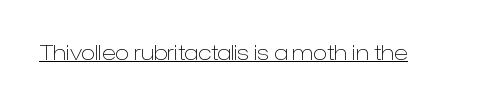
{"italic": "no", "bold": "no", "underline": "yes", "letter_spacing": "normal", "letter_spacing_em": 0.0, "glyph_px": 21}
